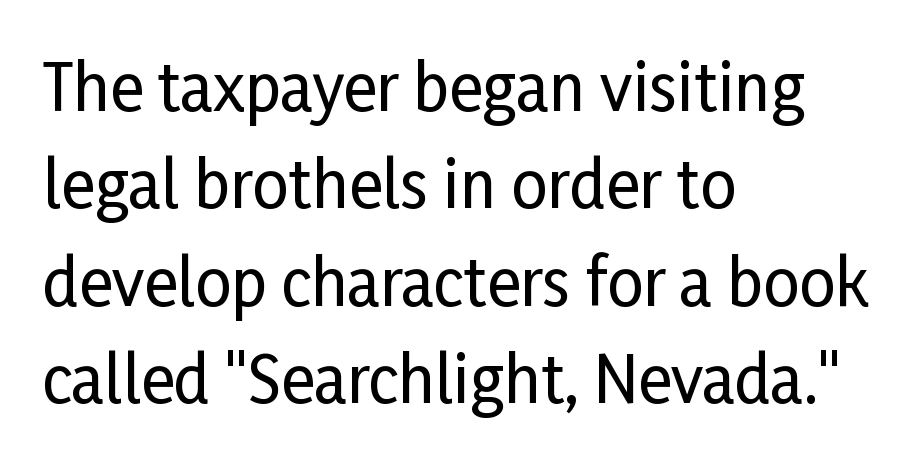
{"serif": "no", "italic": "no", "width": "condensed", "stroke_contrast": "low", "x_height": "medium", "monospaced": "no", "underline": "no", "align": "left", "line_spacing": "normal", "line_spacing_ratio": 1.52, "letter_spacing": "normal", "letter_spacing_em": 0.0, "glyph_px": 64}
